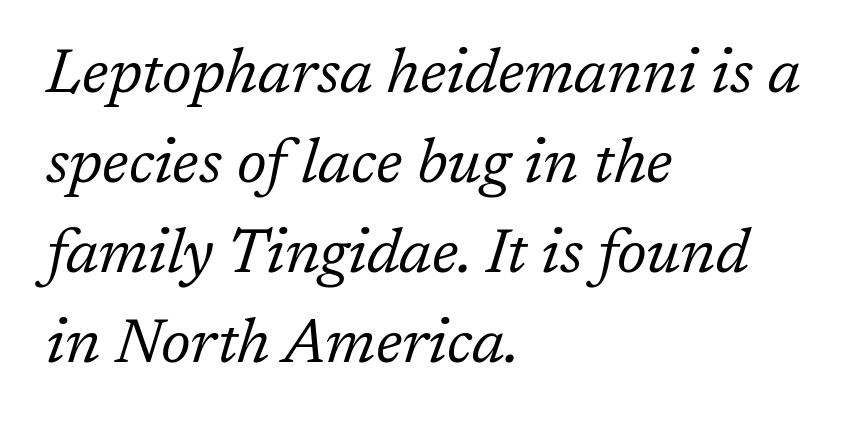
{"serif": "yes", "italic": "yes", "lean": "right", "slant_degrees": 17, "bold": "no", "weight": "regular", "width": "normal", "stroke_contrast": "low", "x_height": "medium", "monospaced": "no", "underline": "no", "align": "left", "line_spacing": "normal", "line_spacing_ratio": 1.45, "letter_spacing": "normal", "letter_spacing_em": 0.0, "glyph_px": 62}
